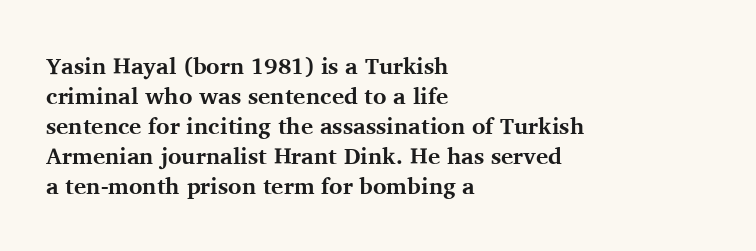
Q: Is the text bold? A: Yes.
Q: Is the text italic (slanted)? A: No, it is upright.
Q: Is the text underlined? A: No.
Q: How is the paragraph aligned? A: Left-aligned.
Q: Is the spacing between letters normal or unusually wide? A: Normal.
Q: Is the spacing between lines tight, normal or loose? A: Normal.
